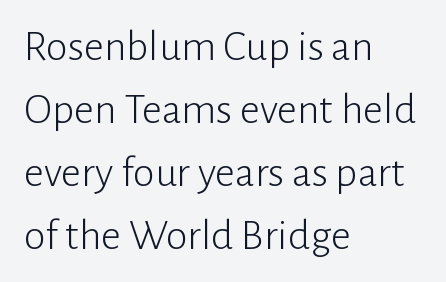
The image shows 44 px light sans-serif type, upright; set left-aligned, normal line spacing (1.43x), normal letter spacing, not underlined; low stroke contrast and a medium x-height.
